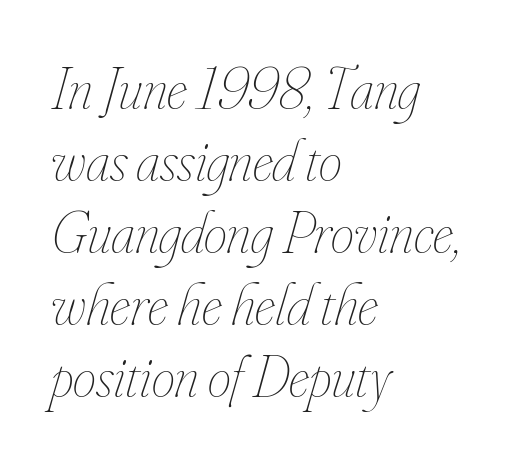
The words here are not underlined. Compared with ordinary roman type, these characters are visibly tilted. The gaps between neighbouring characters are ordinary and unremarkable. These lines stack with their left ends in a neat column.
